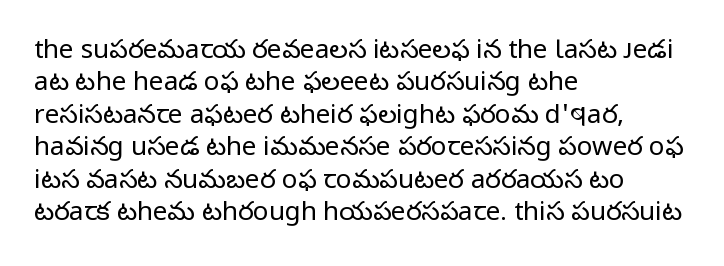
Q: Is the text bold? A: No.
Q: Is the text italic (slanted)? A: No, it is upright.
Q: Is the text underlined? A: No.
Q: How is the paragraph aligned? A: Left-aligned.
Q: Is the spacing between letters normal or unusually wide? A: Normal.
Q: Is the spacing between lines tight, normal or loose? A: Normal.
